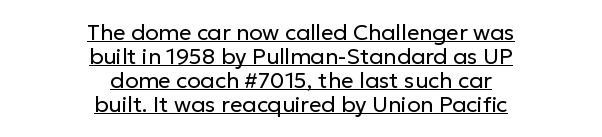
Q: Is the text bold? A: No.
Q: Is the text italic (slanted)? A: No, it is upright.
Q: Is the text underlined? A: Yes.
Q: How is the paragraph aligned? A: Centered.
Q: Is the spacing between letters normal or unusually wide? A: Normal.
Q: Is the spacing between lines tight, normal or loose? A: Tight.
